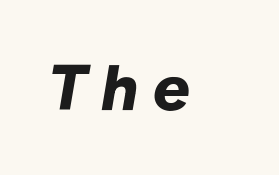
Q: Is the text bold? A: Yes.
Q: Is the text italic (slanted)? A: Yes, it leans right by about 10 degrees.
Q: Is the text underlined? A: No.
Q: Is the spacing between letters normal or unusually wide? A: Unusually wide.
Q: Width (condensed, normal, or wide)? A: Normal.
Q: Stroke contrast? A: Low.
Q: x-height? A: Medium.
Q: Monospaced? A: No.
